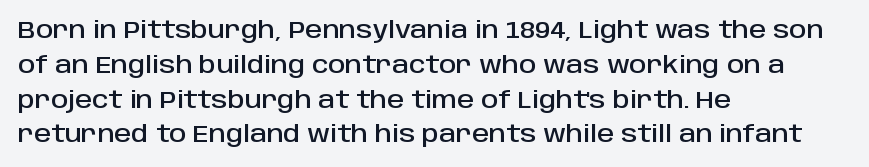
This sample keeps an unexceptional amount of space between lines. These lines keep a tight, regular rhythm from letter to letter. Every stem runs plumb, perpendicular to the baseline. Reading down the block, your eye returns to a fixed left position each line. The string is rendered with underlining switched off.
